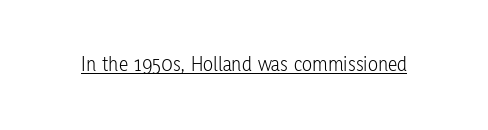
Q: Is the text bold? A: No.
Q: Is the text italic (slanted)? A: No, it is upright.
Q: Is the text underlined? A: Yes.
Q: Is the spacing between letters normal or unusually wide? A: Normal.
